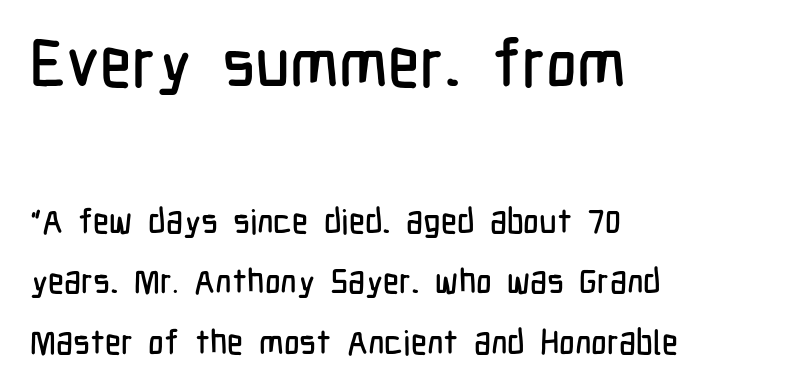
Q: Is the text italic (slanted)? A: No, it is upright.
Q: Is the typeface a serif or a sans-serif typeface? A: Sans-serif.
Q: Is the text underlined? A: No.
Q: How is the paragraph aligned? A: Left-aligned.
Q: Is the spacing between letters normal or unusually wide? A: Normal.
Q: Which block of text is set in a larger size, the first (top) or the second (bottom)? A: The first (top) one.
Q: Width (condensed, normal, or wide)? A: Condensed.
Q: Stroke contrast? A: Low.
Q: x-height? A: Medium.
Q: Monospaced? A: No.
